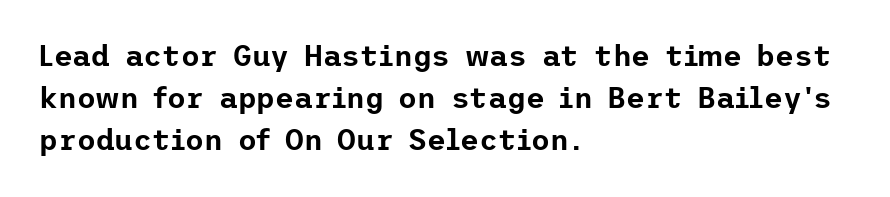
The image shows 29 px sans-serif type, upright; set left-aligned, normal line spacing (1.45x), normal letter spacing, not underlined; low stroke contrast and a medium x-height.
